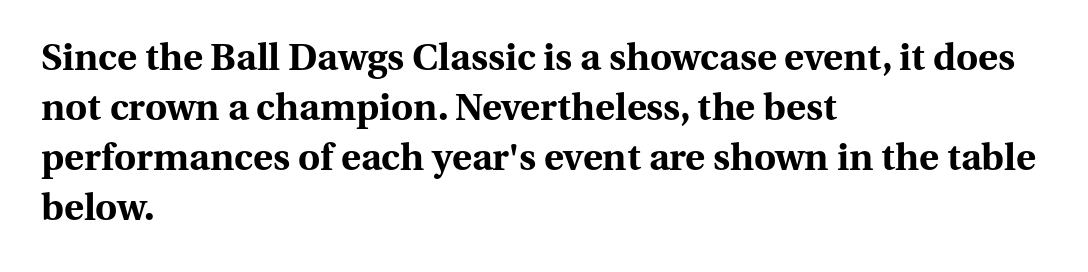
Q: Is the text bold? A: Yes.
Q: Is the text italic (slanted)? A: No, it is upright.
Q: Is the typeface a serif or a sans-serif typeface? A: Serif.
Q: Is the text underlined? A: No.
Q: How is the paragraph aligned? A: Left-aligned.
Q: Is the spacing between letters normal or unusually wide? A: Normal.
Q: Is the spacing between lines tight, normal or loose? A: Normal.
Q: Width (condensed, normal, or wide)? A: Normal.
Q: Stroke contrast? A: Medium.
Q: x-height? A: Medium.
Q: Monospaced? A: No.
